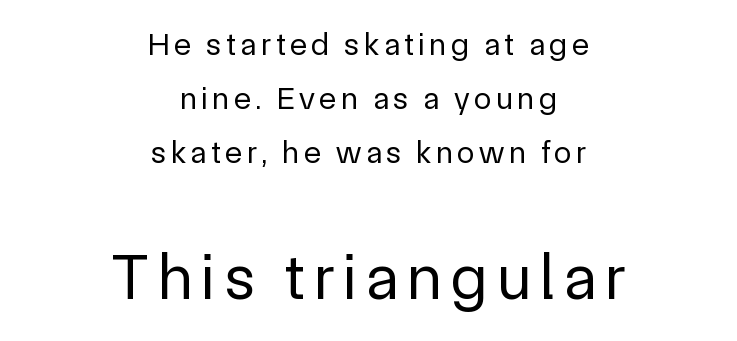
Q: Is the text bold? A: No.
Q: Is the text italic (slanted)? A: No, it is upright.
Q: Is the typeface a serif or a sans-serif typeface? A: Sans-serif.
Q: Is the text underlined? A: No.
Q: How is the paragraph aligned? A: Centered.
Q: Is the spacing between lines tight, normal or loose? A: Normal.
Q: Which block of text is set in a larger size, the first (top) or the second (bottom)? A: The second (bottom) one.
Q: Width (condensed, normal, or wide)? A: Normal.
Q: x-height? A: Medium.
Q: Monospaced? A: No.
